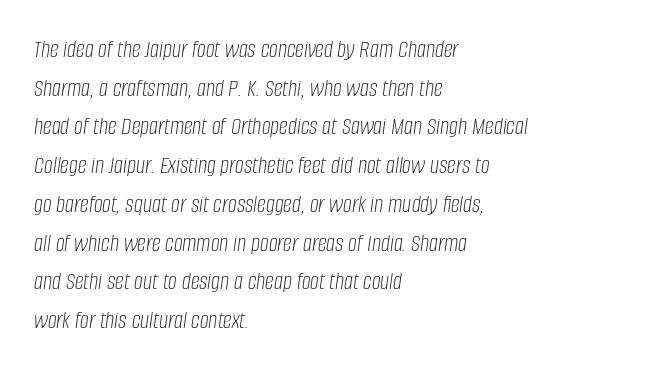
{"italic": "yes", "lean": "right", "slant_degrees": 8, "bold": "no", "underline": "no", "align": "left", "line_spacing": "normal", "line_spacing_ratio": 1.55, "letter_spacing": "normal", "letter_spacing_em": 0.0, "glyph_px": 25}
